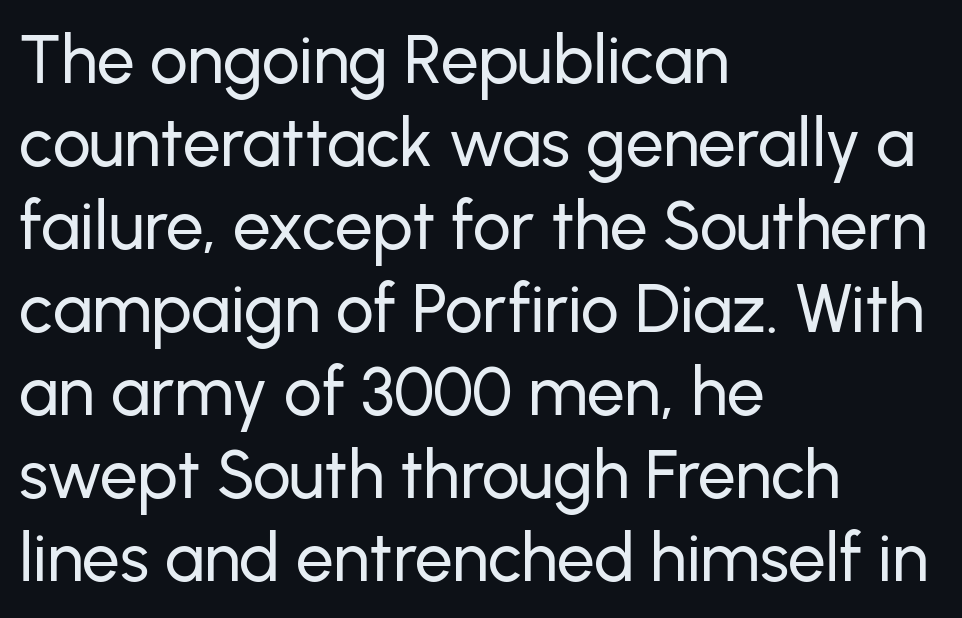
{"serif": "no", "italic": "no", "width": "normal", "stroke_contrast": "low", "x_height": "medium", "monospaced": "no", "underline": "no", "align": "left", "line_spacing_ratio": 1.24, "letter_spacing": "normal", "letter_spacing_em": 0.0, "glyph_px": 67}
